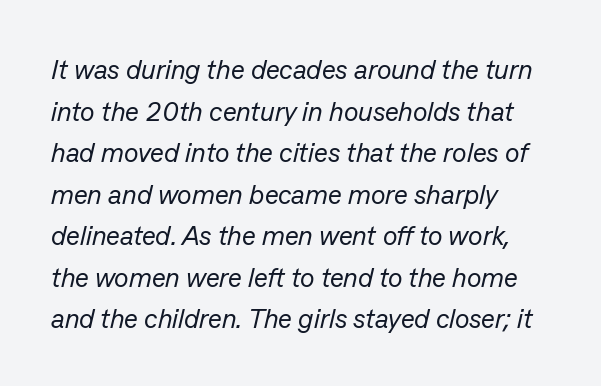
The image shows 27 px text type, italic (leaning right); set left-aligned, normal line spacing (1.54x), normal letter spacing, not underlined.
